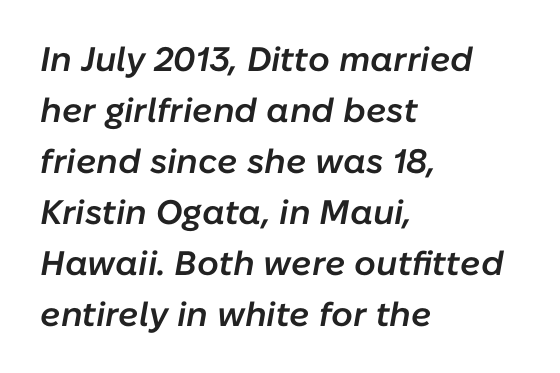
{"italic": "yes", "lean": "right", "slant_degrees": 10, "bold": "semi", "weight": "semibold", "width": "normal", "stroke_contrast": "low", "x_height": "medium", "monospaced": "no", "underline": "no", "align": "left", "line_spacing": "normal", "line_spacing_ratio": 1.5, "letter_spacing": "normal", "letter_spacing_em": 0.0, "glyph_px": 34}
